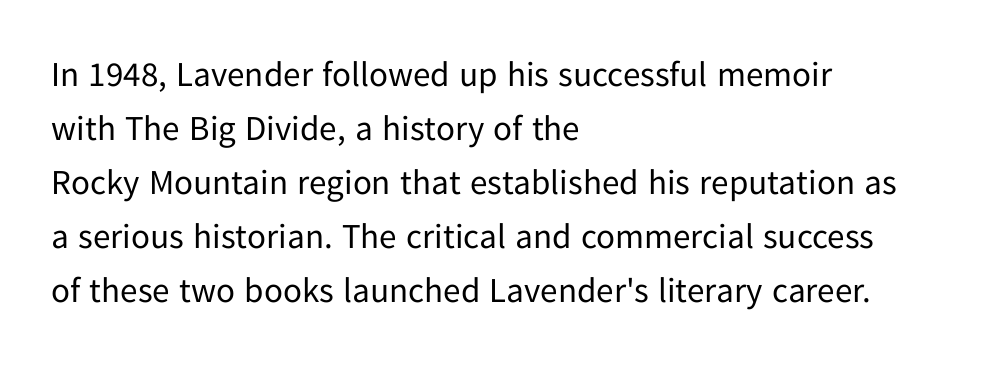
The image shows 35 px regular-weight sans-serif type, upright; set left-aligned, normal line spacing (1.54x), normal letter spacing, not underlined; low stroke contrast and a medium x-height.
